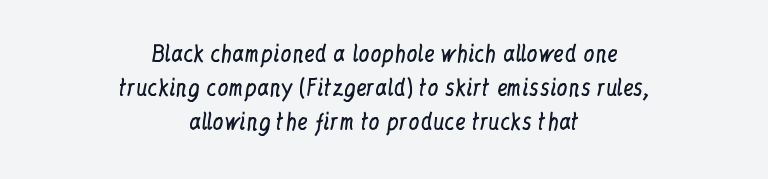
{"bold": "no", "underline": "no", "align": "center", "line_spacing": "normal", "line_spacing_ratio": 1.54, "letter_spacing": "normal", "letter_spacing_em": 0.0, "glyph_px": 22}
